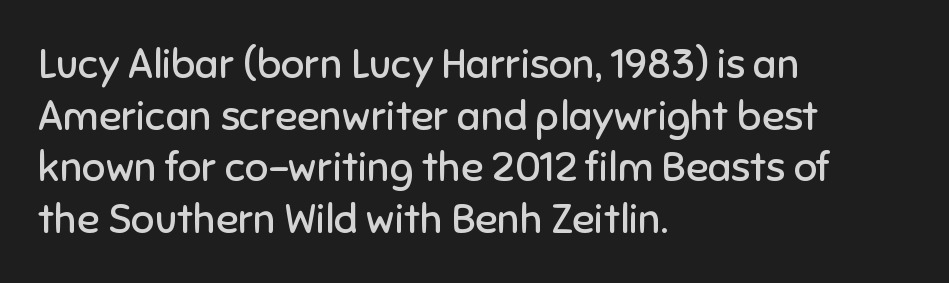
The image shows 41 px regular-weight sans-serif type, upright; set left-aligned, normal line spacing (1.26x), normal letter spacing, not underlined; low stroke contrast and a medium x-height.
